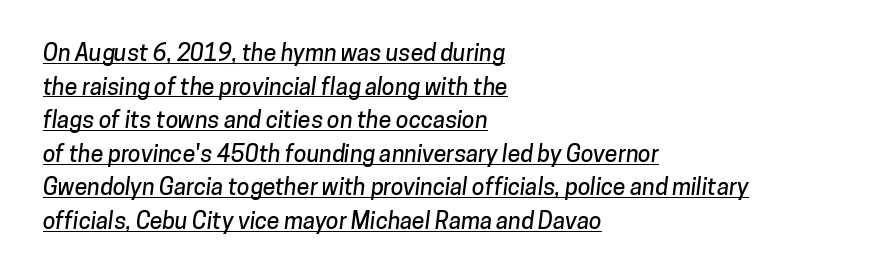
Each line starts at the same left margin while the right side varies. Line spacing here is normal. Students, observe the line beneath the letters — that is underlining. The passage shown has conventional tracking throughout.
